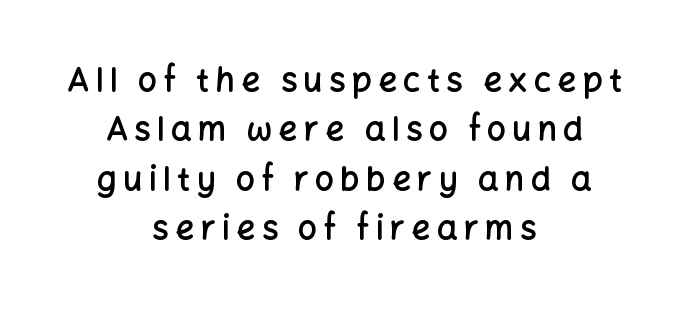
Q: Is the text bold? A: Semi-bold.
Q: Is the text italic (slanted)? A: No, it is upright.
Q: Is the typeface a serif or a sans-serif typeface? A: Sans-serif.
Q: Is the text underlined? A: No.
Q: How is the paragraph aligned? A: Centered.
Q: Is the spacing between lines tight, normal or loose? A: Normal.
Q: Width (condensed, normal, or wide)? A: Normal.
Q: Stroke contrast? A: Low.
Q: x-height? A: Medium.
Q: Monospaced? A: No.
